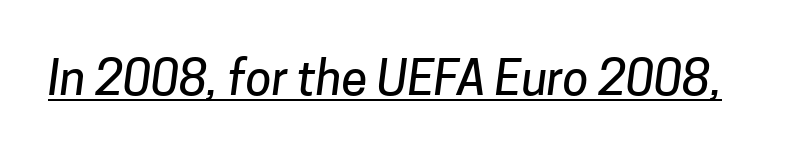
These lines keep a tight, regular rhythm from letter to letter. Each letter keeps its own natural width here, so spacing adapts to shape. The characters display no serif detailing; their extremities are plain. The face used here appears with an underline applied.
